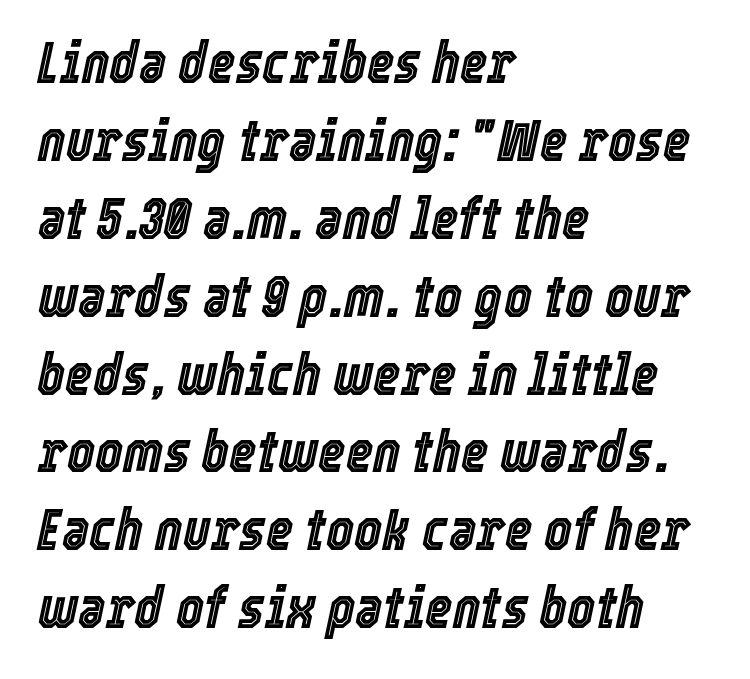
{"italic": "yes", "lean": "right", "slant_degrees": 12, "width": "condensed", "x_height": "medium", "monospaced": "no", "underline": "no", "align": "left", "line_spacing": "normal", "line_spacing_ratio": 1.32, "letter_spacing": "normal", "letter_spacing_em": 0.0, "glyph_px": 59}
